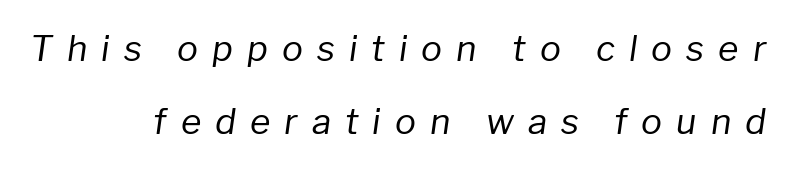
{"italic": "yes", "lean": "right", "slant_degrees": 8, "bold": "no", "weight": "regular", "width": "normal", "stroke_contrast": "low", "x_height": "medium", "monospaced": "no", "underline": "no", "align": "right", "line_spacing": "loose", "line_spacing_ratio": 2.1, "letter_spacing": "wide", "letter_spacing_em": 0.4, "glyph_px": 35}
